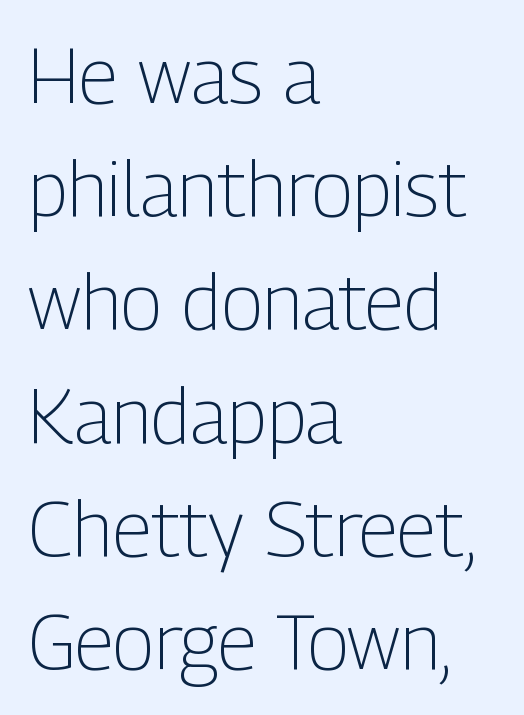
You could not count columns in this text — the font is proportionally spaced. These lines are composed in type without serifs. The horizontal fit of the characters is conventional and even. Rule under the text: the space is simply empty. Does the copy run flush right? No — it runs flush left. Italic: no, the glyphs are upright roman.
